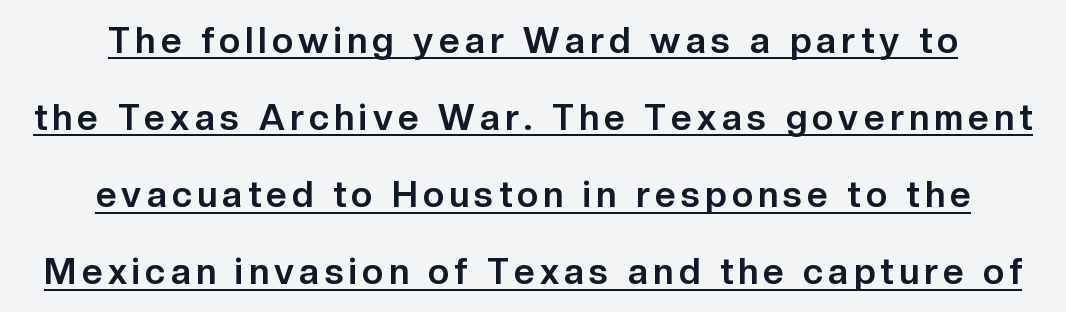
The image shows 36 px bold sans-serif type, upright; set centered, loose line spacing (2.14x), underlined; low stroke contrast and a medium x-height.
